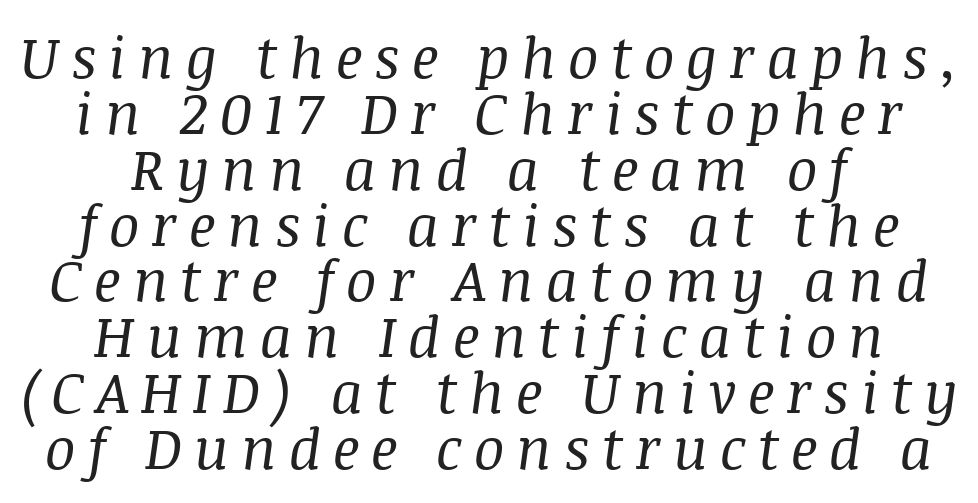
{"serif": "yes", "italic": "yes", "lean": "right", "slant_degrees": 8, "bold": "no", "weight": "regular", "width": "normal", "stroke_contrast": "medium", "x_height": "large", "monospaced": "no", "underline": "no", "align": "center", "line_spacing": "tight", "line_spacing_ratio": 0.98, "letter_spacing": "wide", "letter_spacing_em": 0.21, "glyph_px": 57}
